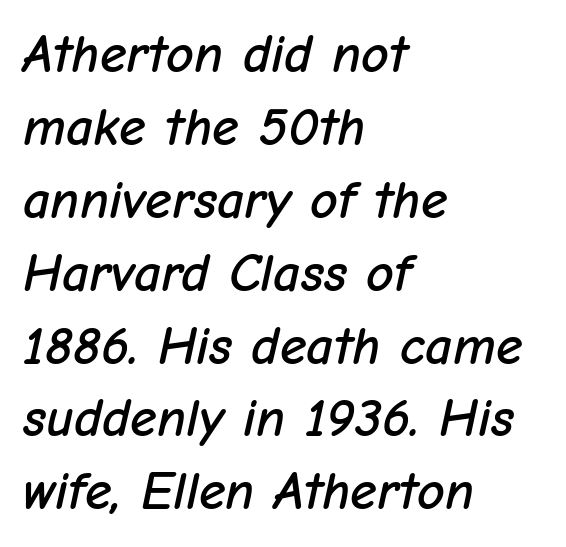
Q: Is the text italic (slanted)? A: Yes, it leans right by about 12 degrees.
Q: Is the text underlined? A: No.
Q: How is the paragraph aligned? A: Left-aligned.
Q: Is the spacing between letters normal or unusually wide? A: Normal.
Q: Is the spacing between lines tight, normal or loose? A: Normal.
Q: Width (condensed, normal, or wide)? A: Normal.
Q: Stroke contrast? A: Low.
Q: x-height? A: Medium.
Q: Monospaced? A: No.
